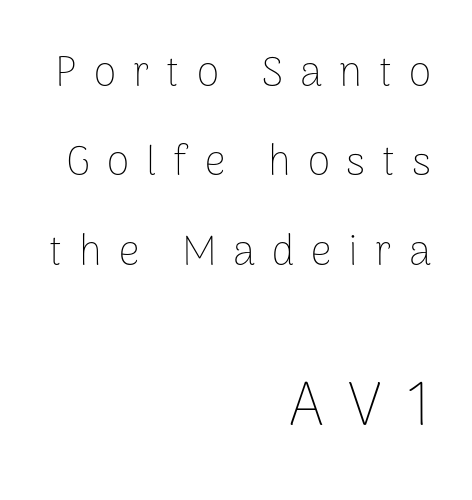
The image shows 61 px thin sans-serif type, upright; set right-aligned, loose line spacing (2.18x), unusually wide letter spacing (+0.41 em), not underlined; the second (bottom) block is 1.49x larger; low stroke contrast and a medium x-height.
